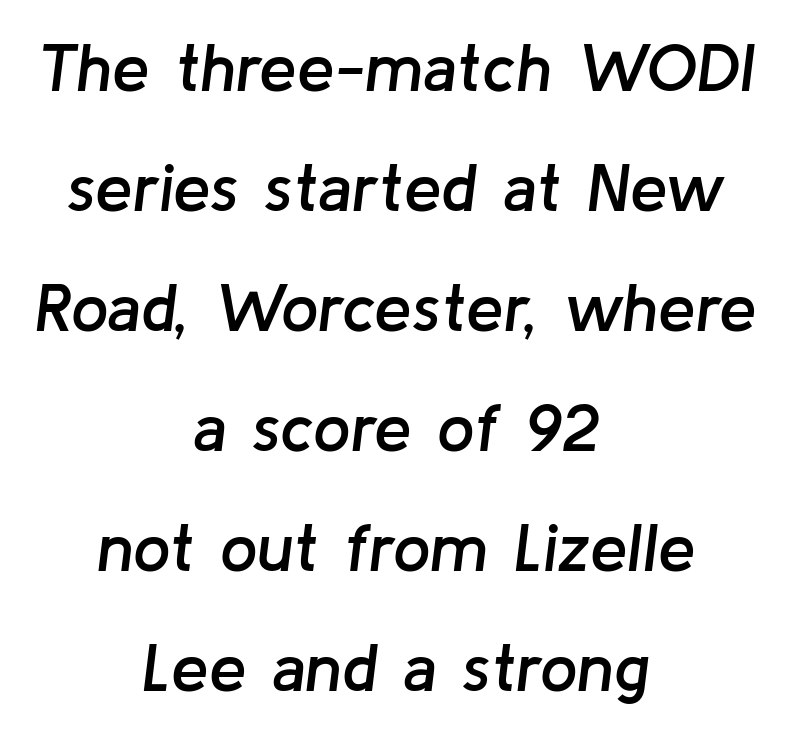
{"italic": "yes", "lean": "right", "slant_degrees": 8, "bold": "semi", "weight": "semibold", "width": "normal", "stroke_contrast": "low", "x_height": "medium", "monospaced": "no", "underline": "no", "align": "center", "line_spacing_ratio": 1.79, "letter_spacing": "normal", "letter_spacing_em": 0.0, "glyph_px": 67}
